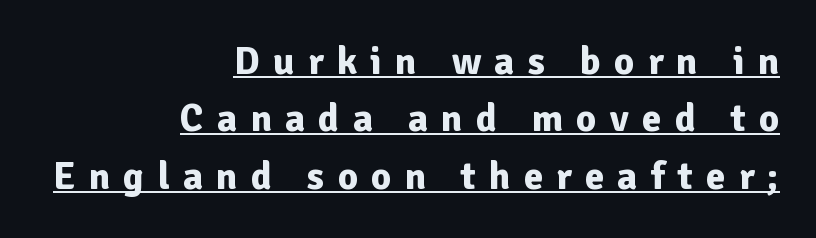
Line spacing here is normal. Are there feet on the stems? There aren't — it's a sans. In terms of letterspacing, this is a distinctly airy, spread setting. Students, observe the line beneath the letters — that is underlining. Ascenders rise straight up at ninety degrees. Varying glyph widths throughout — classic text-font behaviour.
